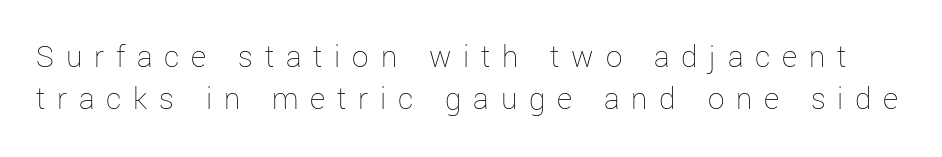
Q: Is the text bold? A: No.
Q: Is the text italic (slanted)? A: No, it is upright.
Q: Is the text underlined? A: No.
Q: Is the spacing between letters normal or unusually wide? A: Unusually wide.
Q: Is the spacing between lines tight, normal or loose? A: Normal.
Q: Width (condensed, normal, or wide)? A: Normal.
Q: Stroke contrast? A: Low.
Q: x-height? A: Medium.
Q: Monospaced? A: No.
